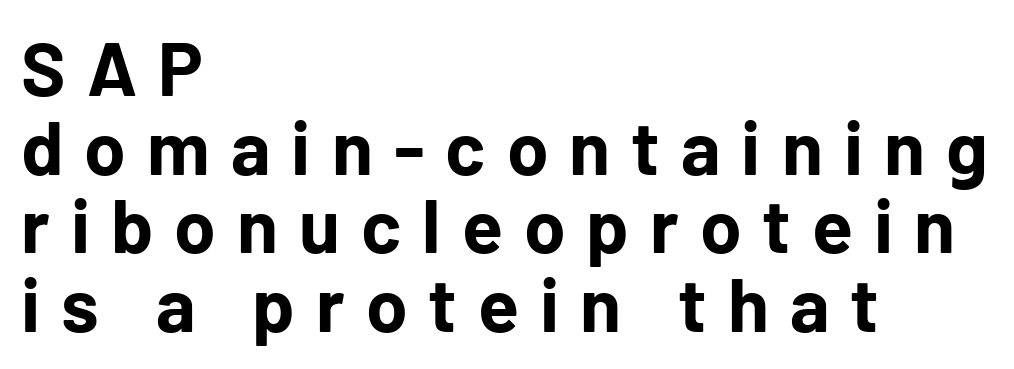
The image shows 75 px bold sans-serif type, upright; set left-aligned, tight line spacing (1.05x), unusually wide letter spacing (+0.28 em), not underlined; low stroke contrast and a medium x-height.
